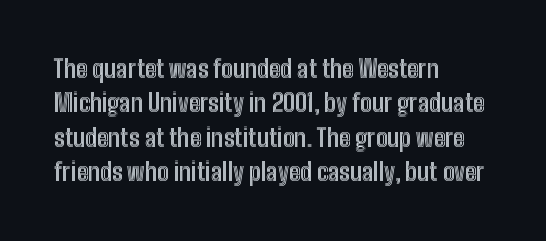
Q: Is the text italic (slanted)? A: No, it is upright.
Q: Is the text underlined? A: No.
Q: How is the paragraph aligned? A: Left-aligned.
Q: Is the spacing between letters normal or unusually wide? A: Normal.
Q: Is the spacing between lines tight, normal or loose? A: Normal.
